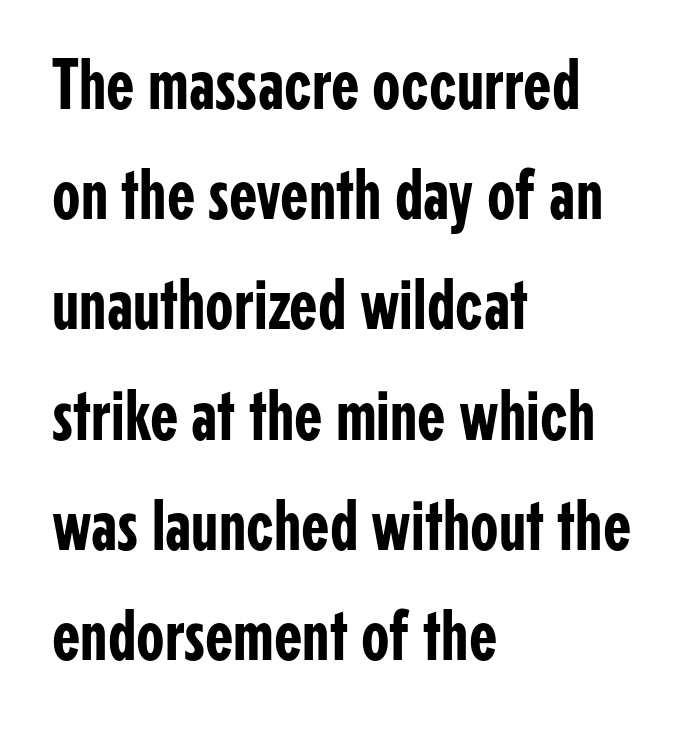
The image shows 73 px condensed sans-serif type, upright; set left-aligned, normal line spacing (1.51x), normal letter spacing, not underlined; low stroke contrast and a medium x-height.
